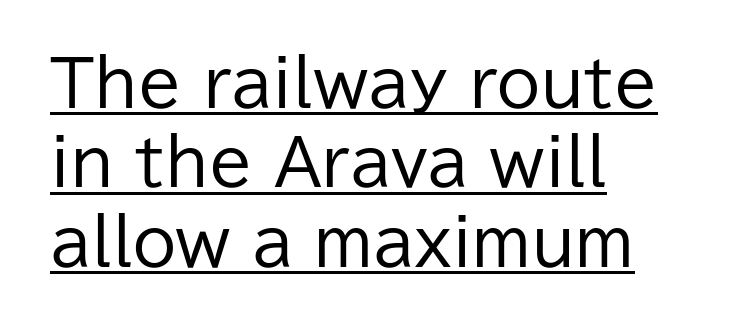
Q: Is the text bold? A: No.
Q: Is the text italic (slanted)? A: No, it is upright.
Q: Is the typeface a serif or a sans-serif typeface? A: Sans-serif.
Q: Is the text underlined? A: Yes.
Q: How is the paragraph aligned? A: Left-aligned.
Q: Is the spacing between letters normal or unusually wide? A: Normal.
Q: Is the spacing between lines tight, normal or loose? A: Normal.
Q: Width (condensed, normal, or wide)? A: Normal.
Q: Stroke contrast? A: Low.
Q: x-height? A: Medium.
Q: Monospaced? A: No.
